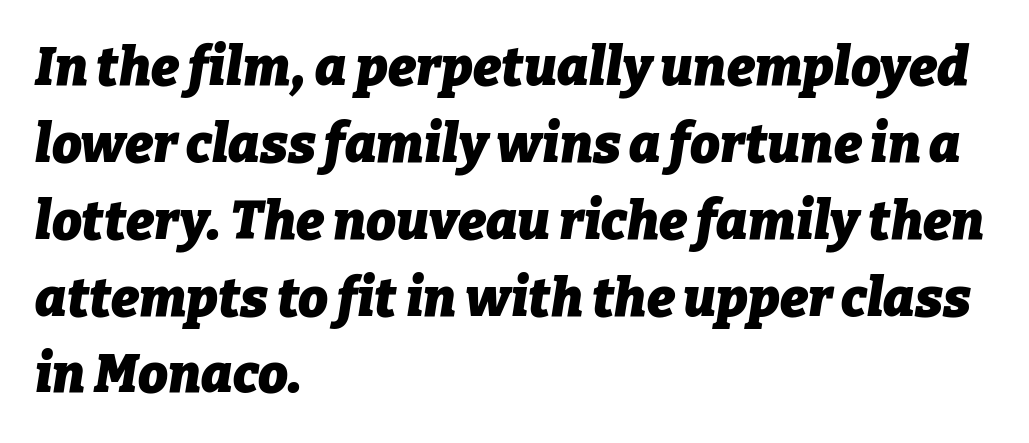
Q: Is the text bold? A: Yes.
Q: Is the text italic (slanted)? A: Yes, it leans right by about 9 degrees.
Q: Is the text underlined? A: No.
Q: How is the paragraph aligned? A: Left-aligned.
Q: Is the spacing between letters normal or unusually wide? A: Normal.
Q: Is the spacing between lines tight, normal or loose? A: Normal.
Q: Width (condensed, normal, or wide)? A: Normal.
Q: Stroke contrast? A: Low.
Q: x-height? A: Medium.
Q: Monospaced? A: No.
